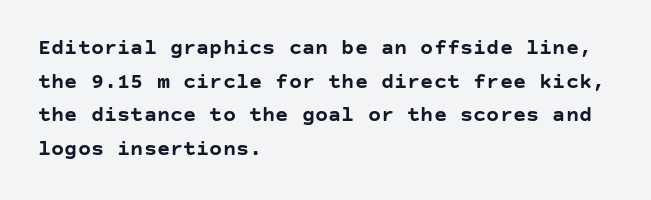
The image shows 22 px bold type, upright; set left-aligned, normal line spacing (1.53x), normal letter spacing, not underlined.
